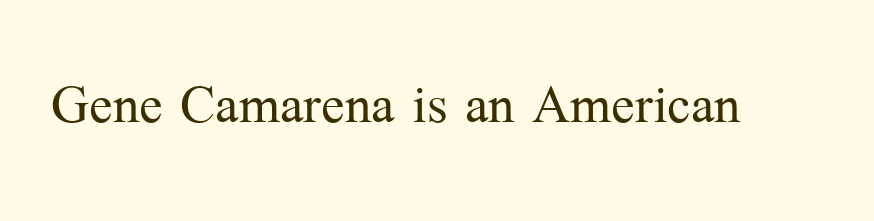
How are the letters spaced? Ordinarily, with no added tracking. These lines are rendered in a variable-pitch font. Decoration check: the copy has no underline. Is there any slant? The stems are plumb. Is the type heavy? It reads as light-to-regular instead.
